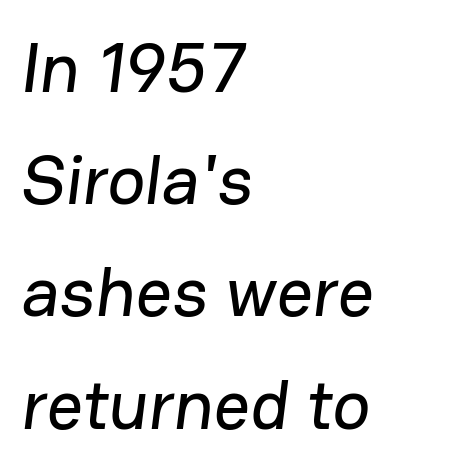
{"serif": "no", "width": "normal", "stroke_contrast": "low", "x_height": "medium", "monospaced": "no", "underline": "no", "align": "left", "line_spacing": "normal", "line_spacing_ratio": 1.58, "letter_spacing": "normal", "letter_spacing_em": 0.0, "glyph_px": 71}
